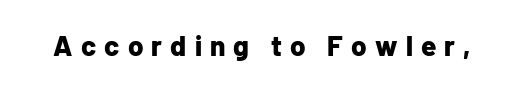
{"serif": "no", "italic": "no", "bold": "yes", "weight": "bold", "width": "normal", "stroke_contrast": "low", "x_height": "medium", "monospaced": "no", "underline": "no", "letter_spacing": "wide", "letter_spacing_em": 0.29, "glyph_px": 28}
